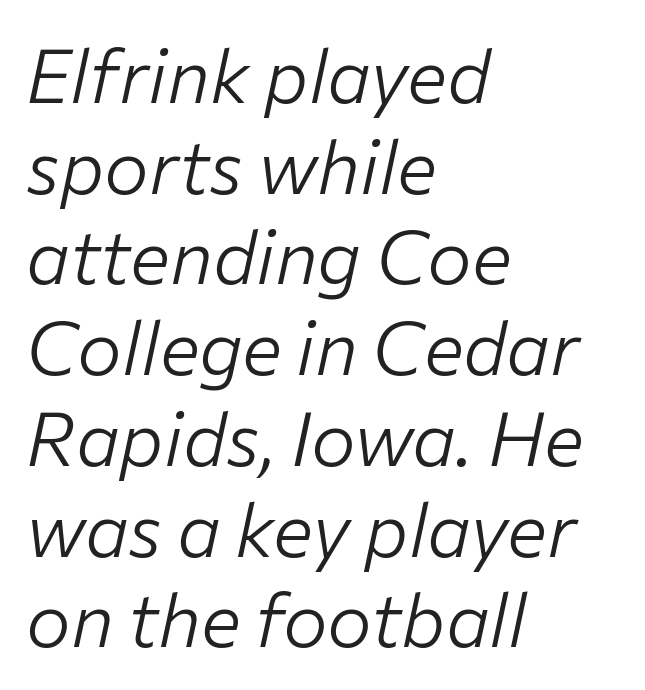
Q: Is the text bold? A: No.
Q: Is the text italic (slanted)? A: Yes, it leans right by about 12 degrees.
Q: Is the text underlined? A: No.
Q: How is the paragraph aligned? A: Left-aligned.
Q: Is the spacing between letters normal or unusually wide? A: Normal.
Q: Width (condensed, normal, or wide)? A: Normal.
Q: Stroke contrast? A: Low.
Q: x-height? A: Medium.
Q: Monospaced? A: No.
